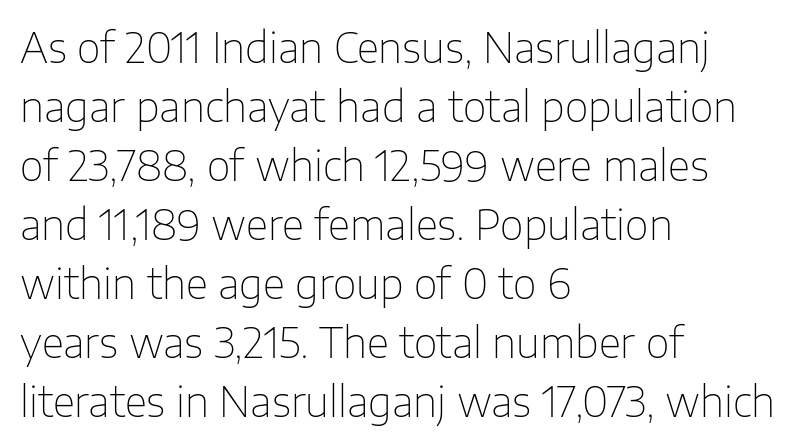
{"serif": "no", "italic": "no", "bold": "no", "weight": "thin", "width": "normal", "stroke_contrast": "low", "x_height": "medium", "monospaced": "no", "underline": "no", "align": "left", "line_spacing": "normal", "line_spacing_ratio": 1.44, "letter_spacing": "normal", "letter_spacing_em": 0.0, "glyph_px": 41}
